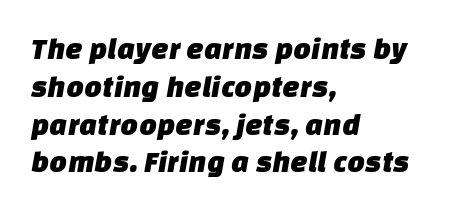
The image shows 31 px sans-serif type; set left-aligned, line spacing 1.22x, normal letter spacing, not underlined; low stroke contrast and a large x-height.
